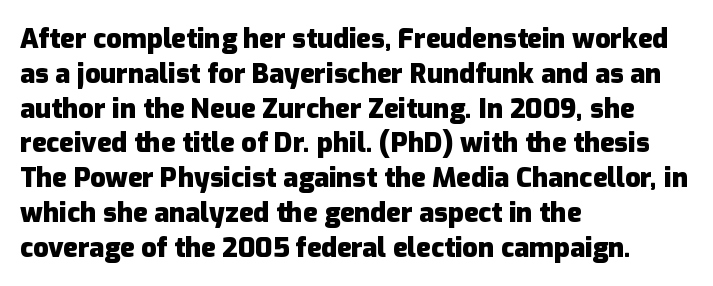
The image shows 27 px bold type, upright; set left-aligned, normal line spacing (1.29x), normal letter spacing, not underlined.
